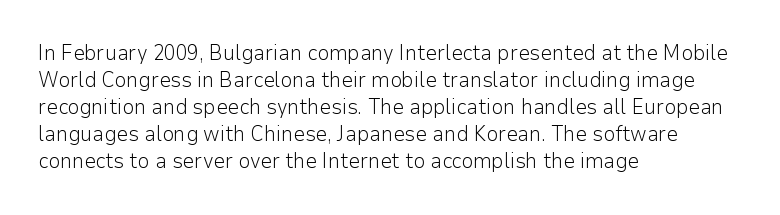
{"italic": "no", "bold": "no", "underline": "no", "align": "left", "line_spacing": "normal", "line_spacing_ratio": 1.29, "letter_spacing": "normal", "letter_spacing_em": 0.0, "glyph_px": 21}
